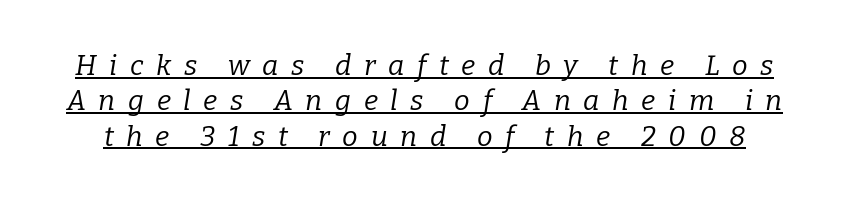
The image shows 28 px regular-weight serif type, italic (leaning right); set normal line spacing (1.26x), unusually wide letter spacing (+0.45 em), underlined; low stroke contrast and a medium x-height.
